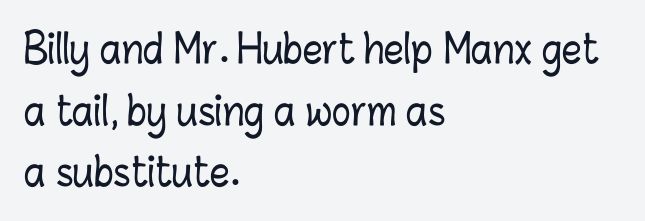
The image shows 39 px condensed type, upright; set left-aligned, normal line spacing (1.58x), normal letter spacing, not underlined; low stroke contrast and a medium x-height.
